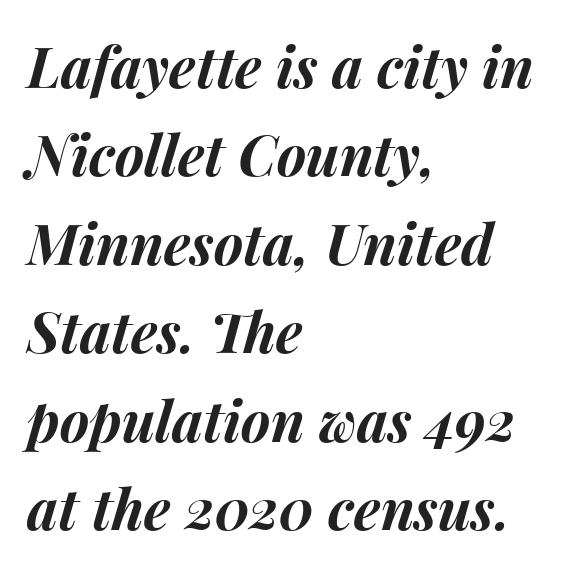
The image shows 56 px bold type, italic (leaning right); set left-aligned, normal line spacing (1.58x), normal letter spacing, not underlined; medium stroke contrast and a medium x-height.
